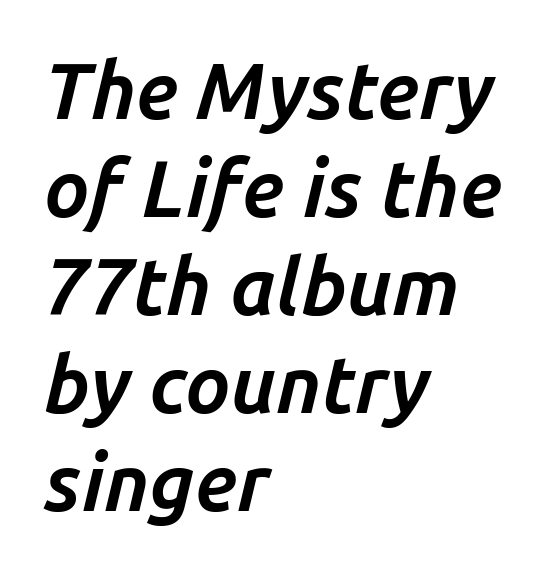
The specimen omits any rule beneath the text block's lines. Emphasis by weight is at full strength: bold. Slant detected: the letters are inclined. One-word summary of the alignment: left. You could not count columns in this text — the font is proportionally spaced. Honestly, the letter spacing is just normal — you wouldn't notice it.
